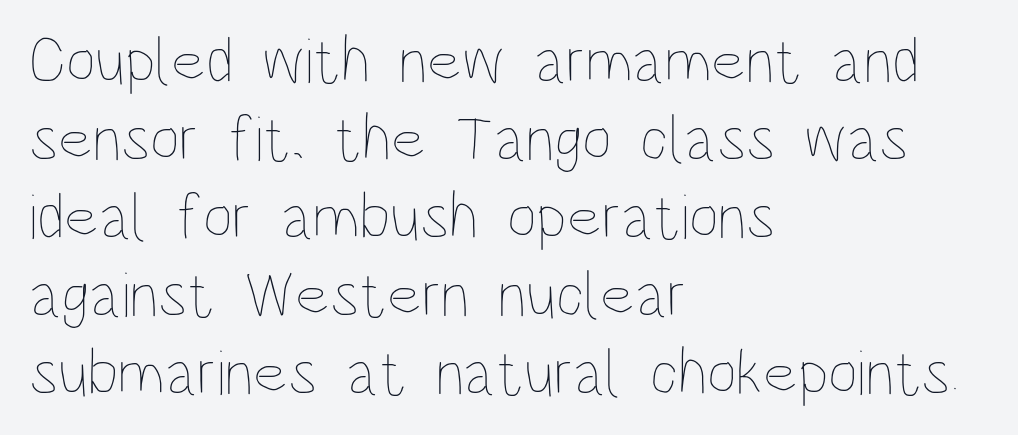
{"italic": "no", "bold": "no", "weight": "thin", "width": "condensed", "stroke_contrast": "low", "x_height": "large", "monospaced": "no", "underline": "no", "align": "left", "line_spacing_ratio": 1.2, "letter_spacing": "normal", "letter_spacing_em": 0.0, "glyph_px": 65}
